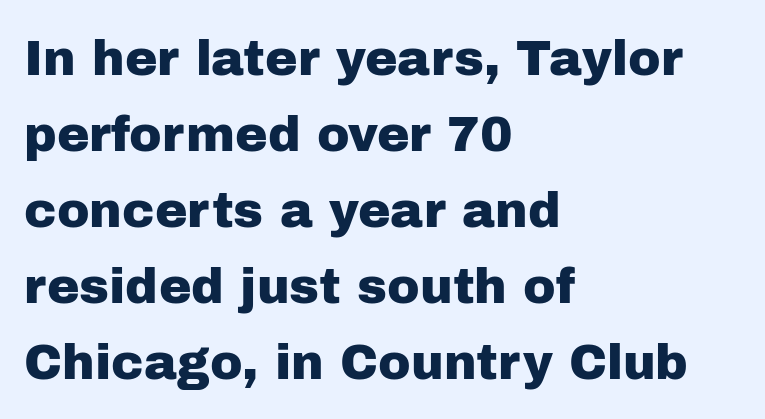
The image shows 49 px sans-serif type, upright; set left-aligned, normal line spacing (1.55x), normal letter spacing, not underlined; low stroke contrast and a medium x-height.
